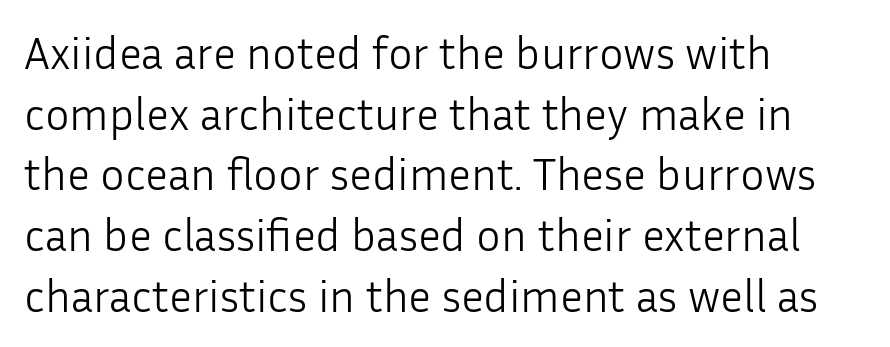
{"serif": "no", "italic": "no", "bold": "no", "weight": "light", "width": "normal", "stroke_contrast": "low", "x_height": "medium", "monospaced": "no", "underline": "no", "align": "left", "line_spacing": "normal", "line_spacing_ratio": 1.32, "letter_spacing": "normal", "letter_spacing_em": 0.0, "glyph_px": 46}
